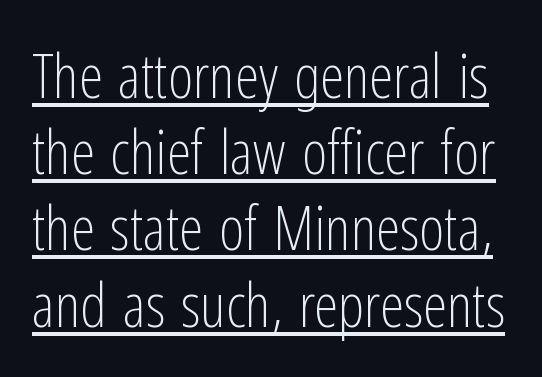
Compared with typical body copy, the letter spacing here is the same. Each letter keeps its own natural width here, so spacing adapts to shape. In terms of posture, this sample is upright. Summary of vertical rhythm: regular, with standard interline spacing. Letterform terminals end flat and unadorned throughout the passage. The cut favours lightness, reaching ordinary text weight at its darkest.
